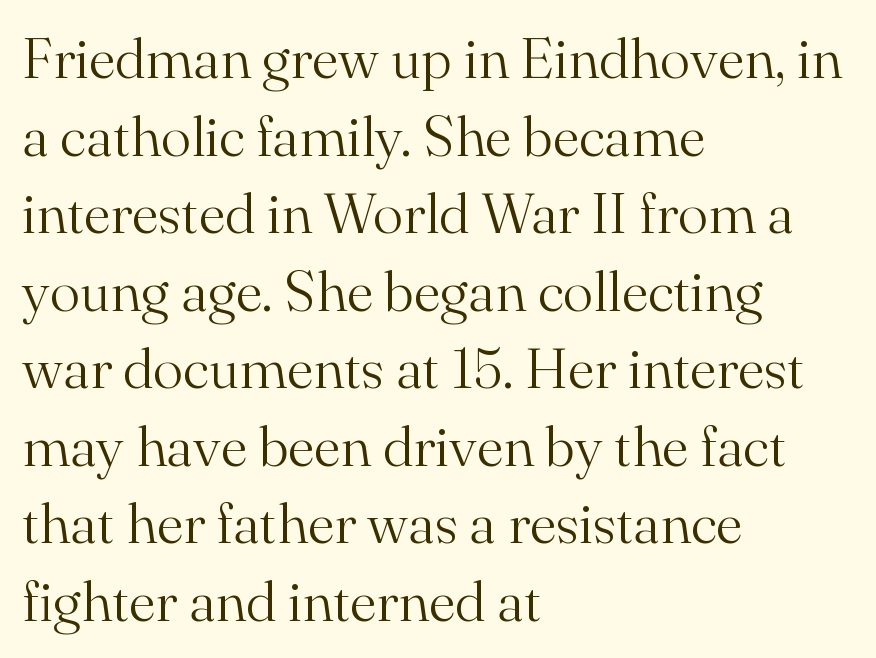
{"serif": "yes", "italic": "no", "bold": "no", "weight": "light", "width": "normal", "stroke_contrast": "medium", "x_height": "small", "monospaced": "no", "underline": "no", "align": "left", "line_spacing": "normal", "line_spacing_ratio": 1.36, "letter_spacing": "normal", "letter_spacing_em": 0.0, "glyph_px": 57}
